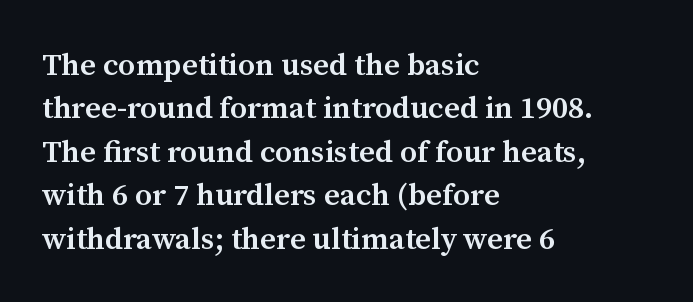
Q: Is the text bold? A: Semi-bold.
Q: Is the text italic (slanted)? A: No, it is upright.
Q: Is the typeface a serif or a sans-serif typeface? A: Serif.
Q: Is the text underlined? A: No.
Q: How is the paragraph aligned? A: Left-aligned.
Q: Is the spacing between letters normal or unusually wide? A: Normal.
Q: Is the spacing between lines tight, normal or loose? A: Normal.
Q: Width (condensed, normal, or wide)? A: Normal.
Q: Stroke contrast? A: Medium.
Q: x-height? A: Medium.
Q: Monospaced? A: No.
